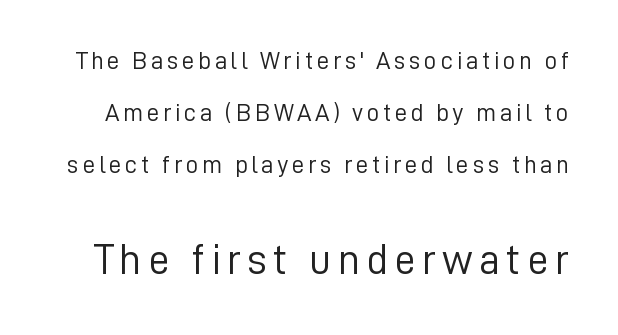
Proportional: the letters do not fall into vertical columns. The lower block of text is set noticeably larger than the block above it. Unbolded letterforms with no extra heft. Only glyphs here, with clear space below each row. Classification — sans serif. Characters remain perfectly vertical along every line.
